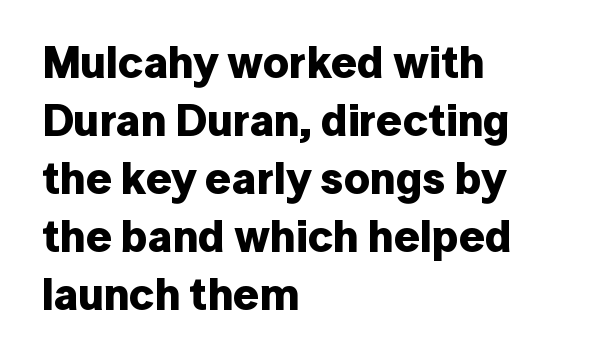
A roman cut, with each character standing at attention. These lines are composed in type without serifs. How are the letters spaced? Ordinarily, with no added tracking. A bare baseline throughout the passage. One-word summary of the alignment: left.
